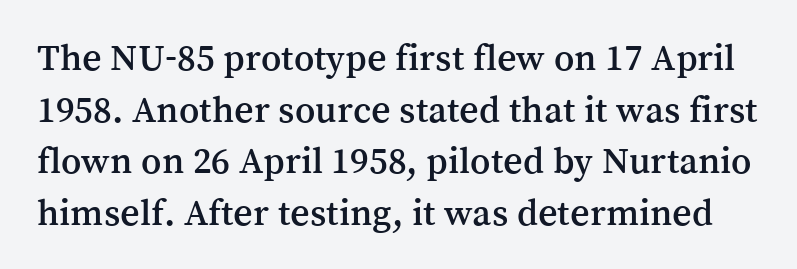
Q: Is the text italic (slanted)? A: No, it is upright.
Q: Is the typeface a serif or a sans-serif typeface? A: Serif.
Q: Is the text underlined? A: No.
Q: Is the spacing between letters normal or unusually wide? A: Normal.
Q: Is the spacing between lines tight, normal or loose? A: Normal.
Q: Width (condensed, normal, or wide)? A: Normal.
Q: Stroke contrast? A: Medium.
Q: x-height? A: Medium.
Q: Monospaced? A: No.
